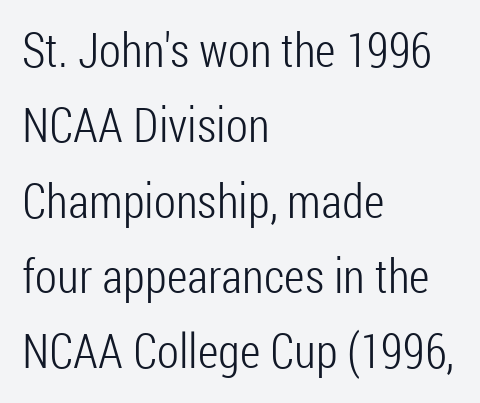
This rendering uses left alignment, leaving the right contour irregular. The type family on display is of the sans-serif kind. Lines of text with bare space underneath. Heaviness? Minimal to ordinary, like unemphasized prose.
